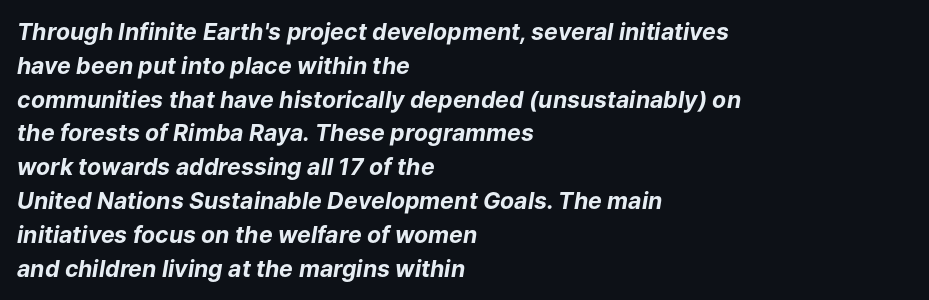
{"italic": "yes", "lean": "right", "slant_degrees": 9, "bold": "yes", "underline": "no", "align": "left", "line_spacing": "normal", "line_spacing_ratio": 1.47, "letter_spacing": "normal", "letter_spacing_em": 0.0, "glyph_px": 23}
